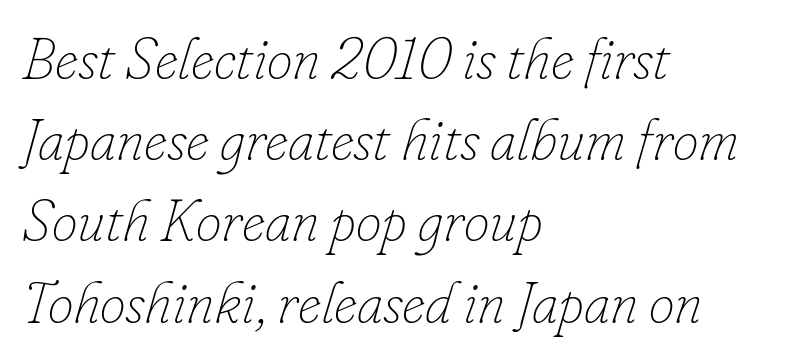
The image shows 58 px thin type, italic (leaning right); set left-aligned, normal line spacing (1.4x), normal letter spacing, not underlined; low stroke contrast and a small x-height.
